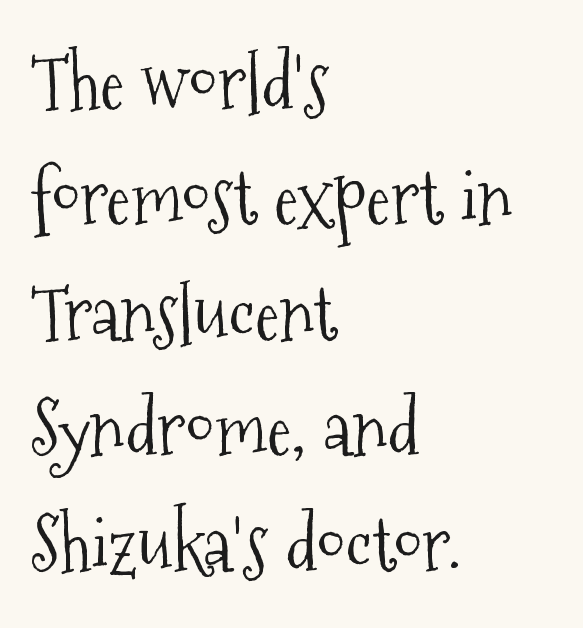
The specimen omits any rule beneath the text block's lines. The letters look calm and open, with moderate or lighter stems. A serif font was chosen for this passage. This sample uses an upright cut, with every glyph sitting square on the baseline. Layout note: lines flush left.
